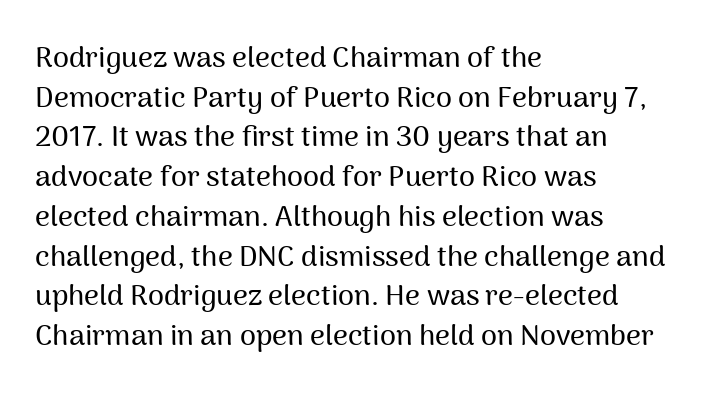
Classification — sans serif. The face used here is rendered with its standard letterfit. Visually the block forms a straight wall on the left and a jagged coastline on the right. Leading: standard.
